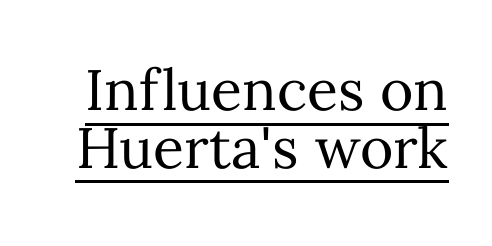
{"italic": "no", "bold": "no", "weight": "regular", "width": "normal", "stroke_contrast": "medium", "x_height": "medium", "monospaced": "no", "underline": "yes", "line_spacing": "tight", "line_spacing_ratio": 1.01, "letter_spacing": "normal", "letter_spacing_em": 0.0, "glyph_px": 57}
